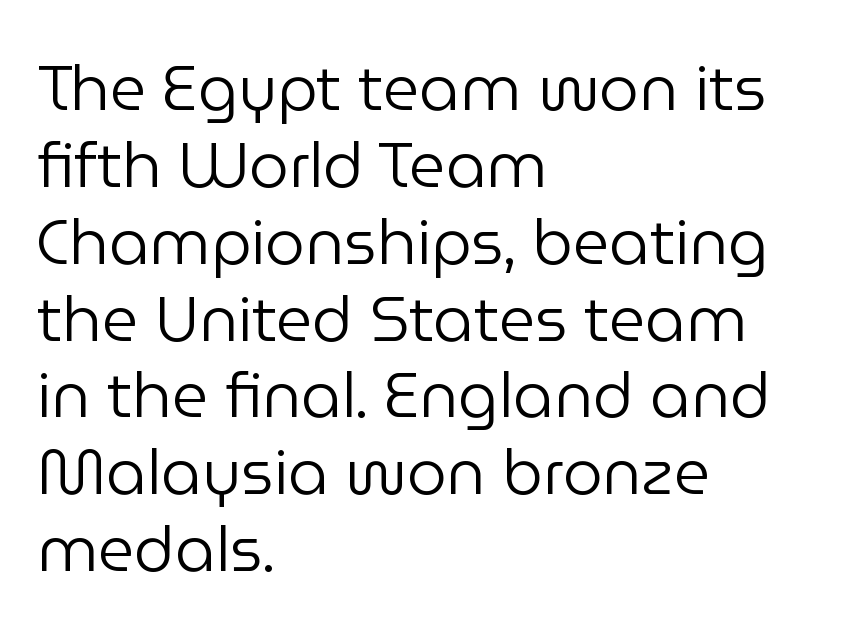
These lines were composed using upright roman letters. Here the designer chose a conventional face with non-uniform glyph widths. What kind of face is this? One without serifs — a sans. Only glyphs here, with clear space below each row.
